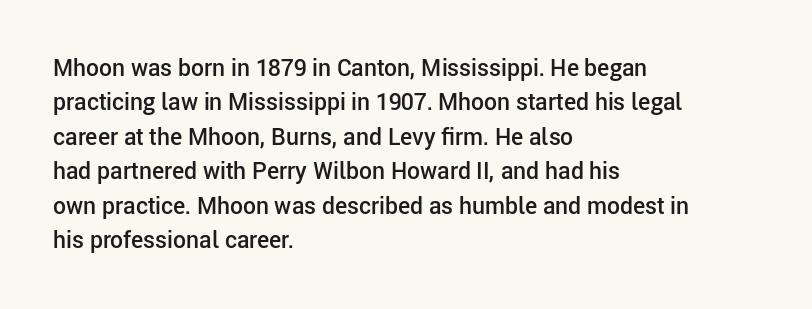
The sample has been set in demibold, a notch under bold. Students, observe: this is what conventionally led text looks like. All the whitespace from short lines collects on the right. Descenders are the only things crossing below the line.
